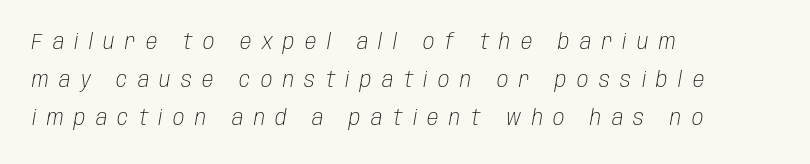
The image shows 21 px text type, italic (leaning right); set left-aligned, line spacing 1.81x, unusually wide letter spacing (+0.5 em), not underlined.
